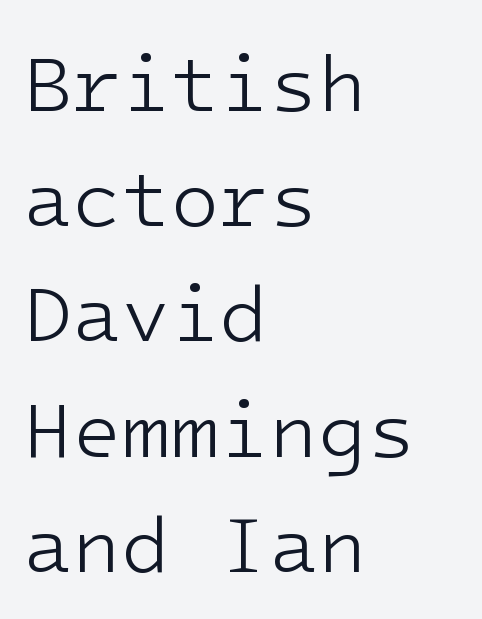
The image shows 80 px light sans-serif type, upright; set left-aligned, normal line spacing (1.44x), normal letter spacing, not underlined; low stroke contrast and a medium x-height.
